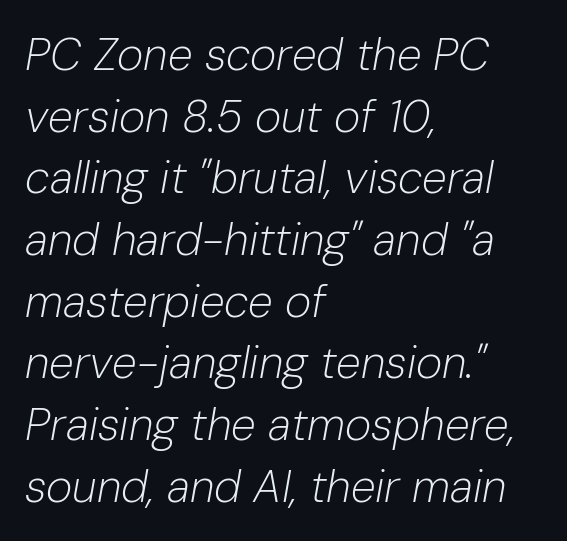
The image shows 45 px light type, italic (leaning right); set left-aligned, normal line spacing (1.37x), normal letter spacing, not underlined; low stroke contrast and a medium x-height.
